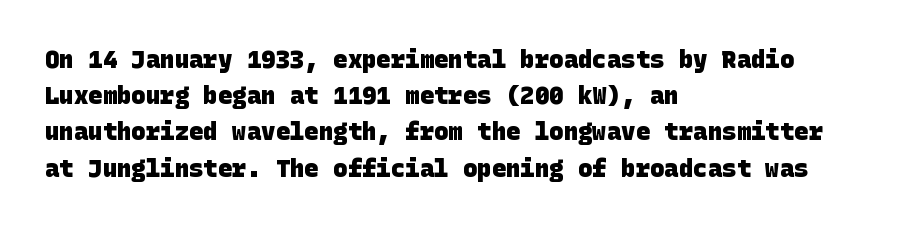
In terms of weight, the rendering is a true, heavy bold. Horizontal alignment here is leftward, the default for most running prose. Baseline-to-baseline distance is the conventional proportion of letter height. These lines keep a tight, regular rhythm from letter to letter. Quick note: underline off.
